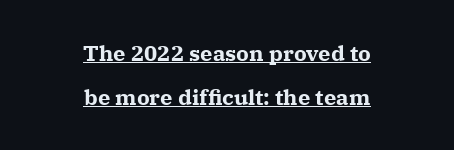
A full-strength bold gives these letters their thick strokes. Check the space under the baseline: a stroke is drawn there. The passage shown stacks its lines with a broad gap. Does the copy run flush right? No — it is centered line by line. The passage shown has conventional tracking throughout.
